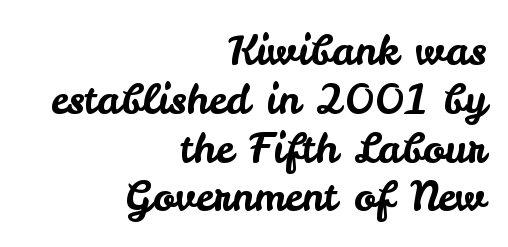
Character widths vary here, with narrow letters taking less room than wide ones. These lines stack with their right ends in a neat column. The words here are not underlined.
